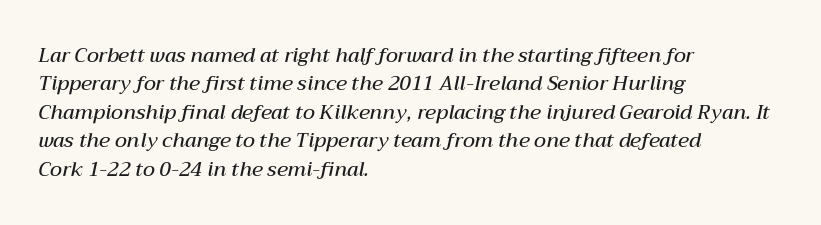
The image shows 20 px text type, italic (leaning right); set left-aligned, normal line spacing (1.42x), normal letter spacing, not underlined.
